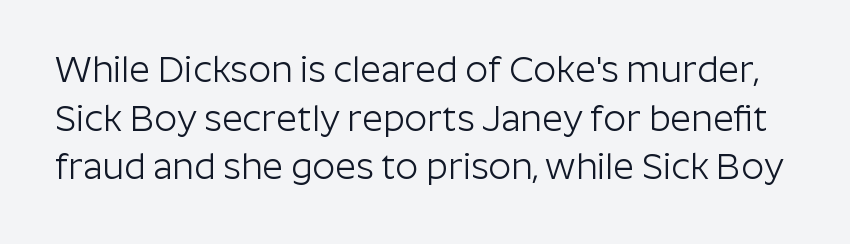
{"serif": "no", "italic": "no", "bold": "no", "weight": "light", "width": "normal", "stroke_contrast": "low", "x_height": "medium", "monospaced": "no", "underline": "no", "line_spacing": "normal", "line_spacing_ratio": 1.35, "letter_spacing": "normal", "letter_spacing_em": 0.0, "glyph_px": 36}
